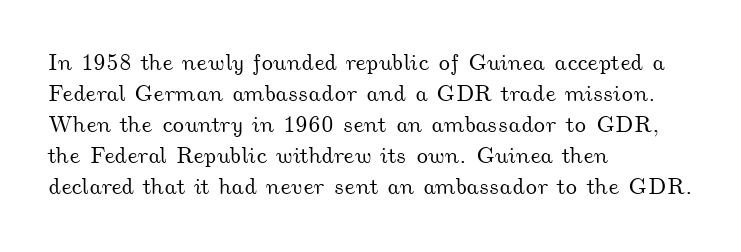
The image shows 23 px text type; set left-aligned, normal line spacing (1.35x), normal letter spacing, not underlined.
